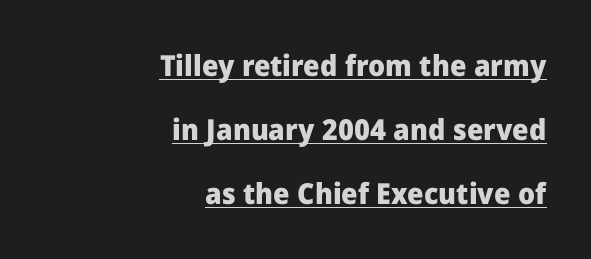
The image shows 29 px heavy sans-serif type, upright; set right-aligned, loose line spacing (2.21x), normal letter spacing, underlined; low stroke contrast and a medium x-height.
